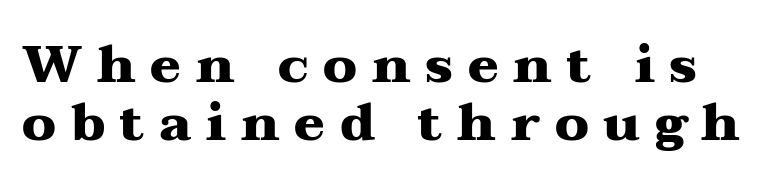
Q: Is the text bold? A: Yes.
Q: Is the text italic (slanted)? A: No, it is upright.
Q: Is the typeface a serif or a sans-serif typeface? A: Serif.
Q: Is the text underlined? A: No.
Q: Is the spacing between letters normal or unusually wide? A: Unusually wide.
Q: Is the spacing between lines tight, normal or loose? A: Tight.
Q: Width (condensed, normal, or wide)? A: Wide.
Q: Stroke contrast? A: Medium.
Q: x-height? A: Medium.
Q: Monospaced? A: No.
